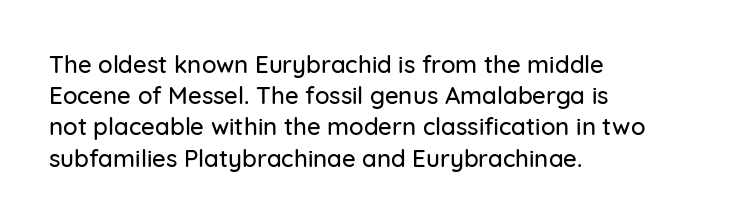
Does the copy run flush right? No — it runs flush left. The font's upright variant was chosen for this text. Descender tails drop into unmarked territory. Reading down the column, the eye jumps a familiar distance to each next line.
